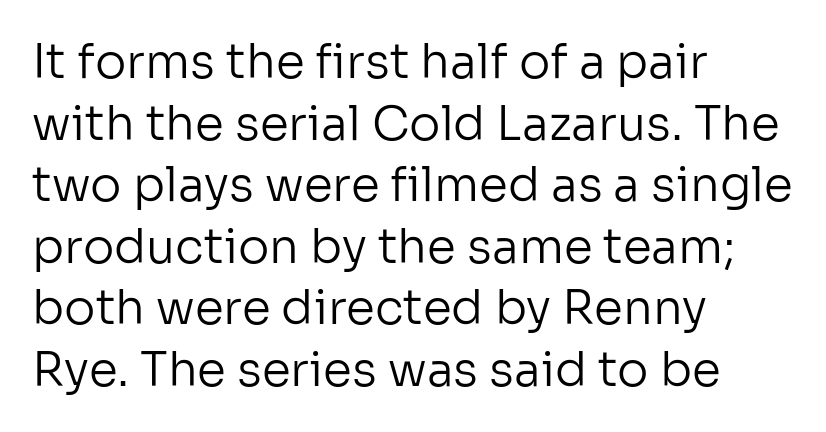
Q: Is the text bold? A: No.
Q: Is the text italic (slanted)? A: No, it is upright.
Q: Is the typeface a serif or a sans-serif typeface? A: Sans-serif.
Q: Is the text underlined? A: No.
Q: How is the paragraph aligned? A: Left-aligned.
Q: Is the spacing between letters normal or unusually wide? A: Normal.
Q: Is the spacing between lines tight, normal or loose? A: Normal.
Q: Width (condensed, normal, or wide)? A: Normal.
Q: Stroke contrast? A: Low.
Q: x-height? A: Medium.
Q: Monospaced? A: No.
